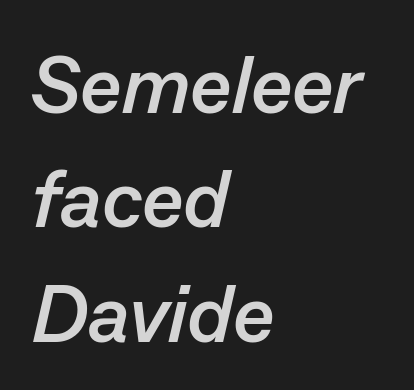
{"italic": "yes", "lean": "right", "slant_degrees": 13, "bold": "yes", "weight": "semibold", "width": "normal", "stroke_contrast": "low", "x_height": "medium", "monospaced": "no", "underline": "no", "align": "left", "line_spacing": "normal", "line_spacing_ratio": 1.43, "letter_spacing": "normal", "letter_spacing_em": 0.0, "glyph_px": 80}
